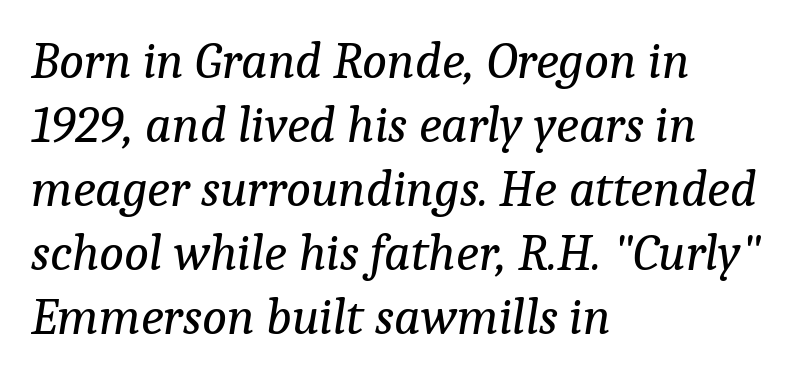
The letters advance in unequal steps, a hallmark of proportional type. Posture: slanted. The ragged edge is on the right, which tells us the setting is flush left. The letterforms sit shoulder to shoulder at normal distance.
